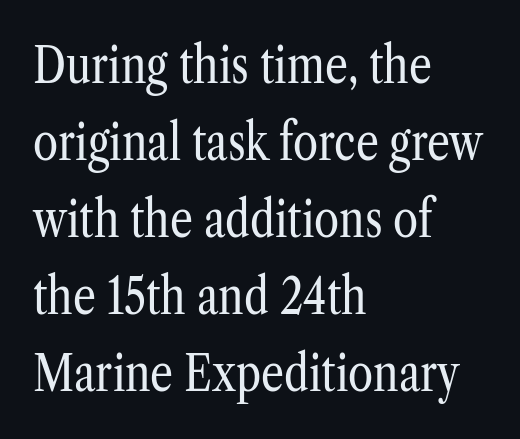
{"serif": "yes", "italic": "no", "bold": "no", "weight": "regular", "width": "condensed", "stroke_contrast": "low", "x_height": "medium", "monospaced": "no", "underline": "no", "align": "left", "line_spacing": "normal", "line_spacing_ratio": 1.51, "letter_spacing": "normal", "letter_spacing_em": 0.0, "glyph_px": 51}
